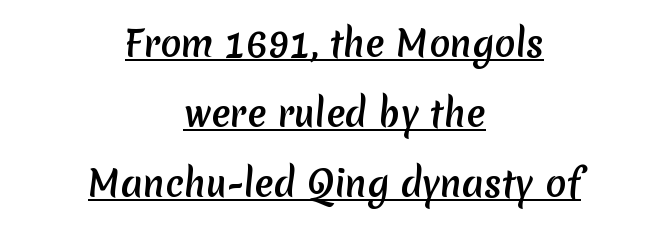
The image shows 35 px sans-serif type; set centered, loose line spacing (2.0x), normal letter spacing, underlined; medium stroke contrast and a medium x-height.
